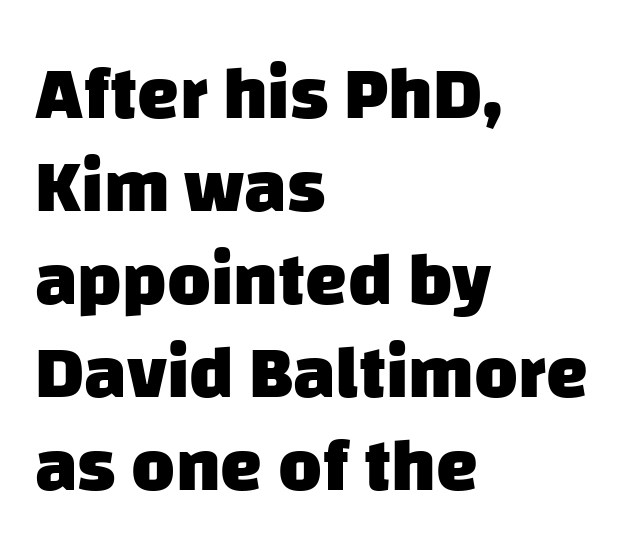
{"serif": "no", "bold": "yes", "weight": "heavy", "width": "normal", "stroke_contrast": "low", "x_height": "large", "monospaced": "no", "underline": "no", "align": "left", "line_spacing_ratio": 1.24, "letter_spacing": "normal", "letter_spacing_em": 0.0, "glyph_px": 75}
